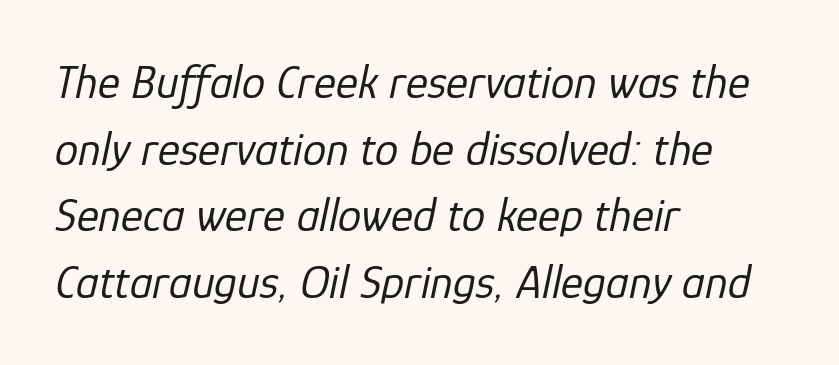
Q: Is the text bold? A: No.
Q: Is the text italic (slanted)? A: Yes, it leans right by about 12 degrees.
Q: Is the text underlined? A: No.
Q: How is the paragraph aligned? A: Left-aligned.
Q: Is the spacing between letters normal or unusually wide? A: Normal.
Q: Is the spacing between lines tight, normal or loose? A: Normal.
Q: Width (condensed, normal, or wide)? A: Normal.
Q: Stroke contrast? A: Low.
Q: x-height? A: Medium.
Q: Monospaced? A: No.
